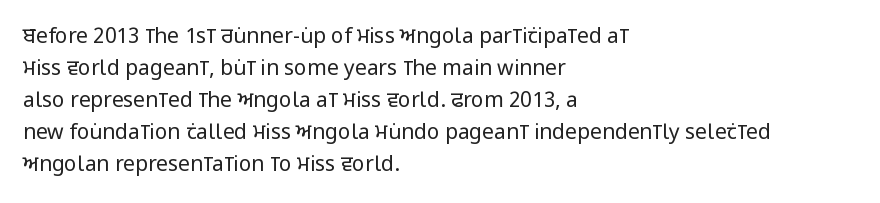
The image shows 21 px text type, upright; set left-aligned, normal line spacing (1.52x), normal letter spacing, not underlined.
